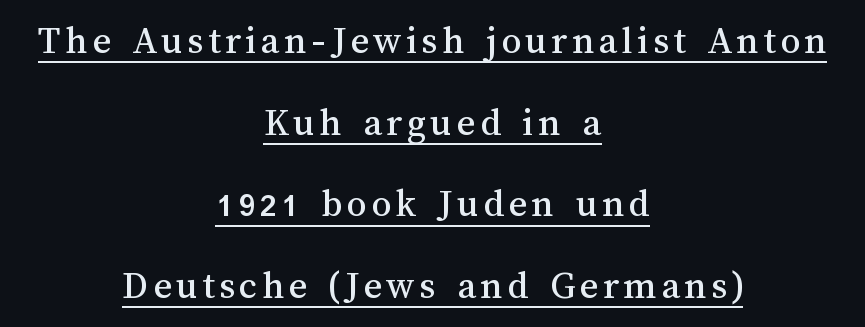
The image shows 40 px text type, upright; set centered, loose line spacing (2.04x), underlined; medium stroke contrast and a medium x-height.
